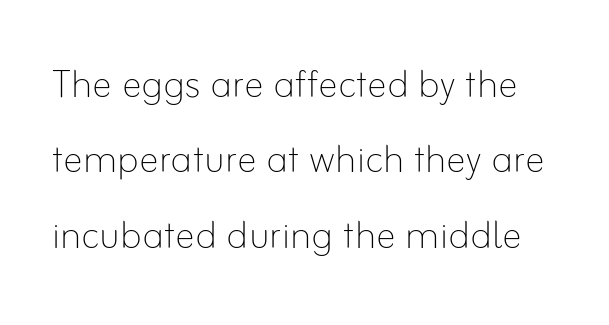
The image shows 50 px thin type, upright; set normal line spacing (1.51x), normal letter spacing, not underlined; low stroke contrast and a small x-height.
